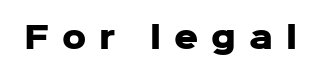
{"serif": "no", "italic": "no", "bold": "yes", "weight": "heavy", "width": "normal", "stroke_contrast": "low", "x_height": "medium", "monospaced": "no", "underline": "no", "letter_spacing": "wide", "letter_spacing_em": 0.43, "glyph_px": 30}
